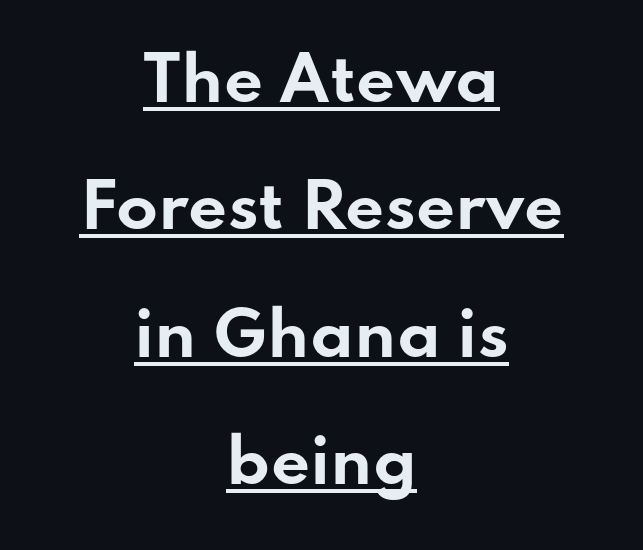
The image shows 61 px bold, wide sans-serif type, upright; set centered, loose line spacing (2.09x), normal letter spacing, underlined; low stroke contrast and a small x-height.
